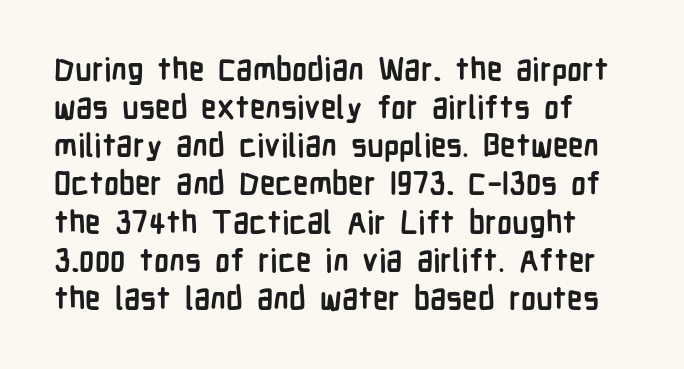
Q: Is the text bold? A: Yes.
Q: Is the text italic (slanted)? A: No, it is upright.
Q: Is the typeface a serif or a sans-serif typeface? A: Sans-serif.
Q: Is the text underlined? A: No.
Q: Is the spacing between letters normal or unusually wide? A: Normal.
Q: Width (condensed, normal, or wide)? A: Condensed.
Q: Stroke contrast? A: Low.
Q: x-height? A: Medium.
Q: Monospaced? A: No.
